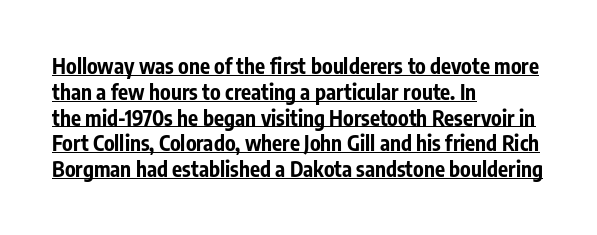
Q: Is the text bold? A: Yes.
Q: Is the text italic (slanted)? A: No, it is upright.
Q: Is the text underlined? A: Yes.
Q: How is the paragraph aligned? A: Left-aligned.
Q: Is the spacing between letters normal or unusually wide? A: Normal.
